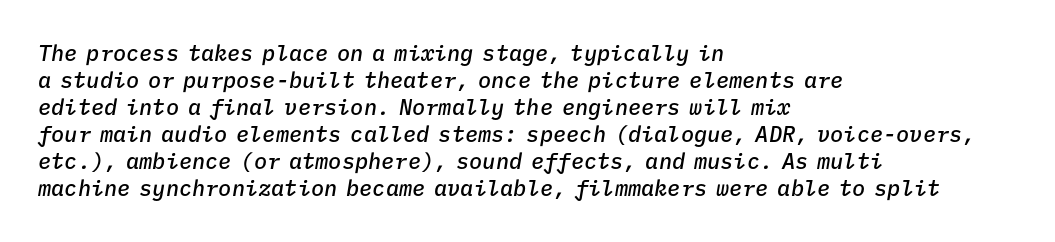
Does the weight exceed regular? Yes, but only to semibold. Short note: letters normally spaced. A clean baseline with only descenders dipping below it. Yep, that's italic — everything's leaning. All the whitespace from short lines collects on the right.
